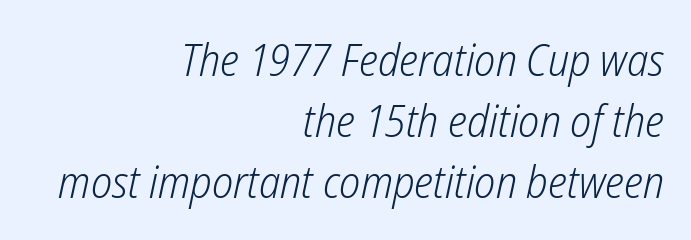
This block has exactly the height ordinary leading produces. Check under the words: just untouched page. The passage shown is typed in a proportional face where columns would drift. A flush-right, rag-left setting is used for this passage. The glyphs look as if they've been sheared to an angle. Letter spacing: default.
